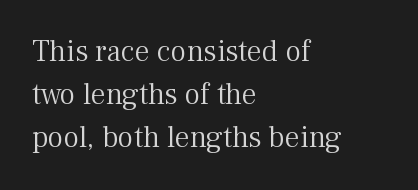
Q: Is the text bold? A: No.
Q: Is the text italic (slanted)? A: No, it is upright.
Q: Is the typeface a serif or a sans-serif typeface? A: Serif.
Q: Is the text underlined? A: No.
Q: How is the paragraph aligned? A: Left-aligned.
Q: Is the spacing between letters normal or unusually wide? A: Normal.
Q: Is the spacing between lines tight, normal or loose? A: Normal.
Q: Width (condensed, normal, or wide)? A: Normal.
Q: Stroke contrast? A: Medium.
Q: x-height? A: Medium.
Q: Monospaced? A: No.
